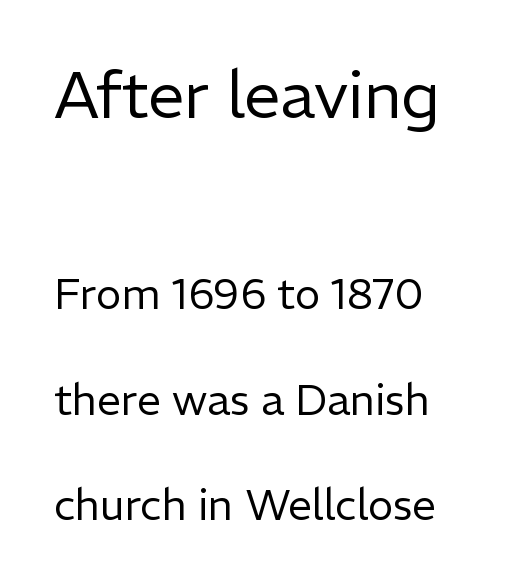
This sample has the flowing, uneven cadence of proportional lettering. Vertical stems look standard width or narrower in stroke. Does the type have serifs? No, each stem ends abruptly. The block sitting higher on the canvas is the one with enlarged characters.
